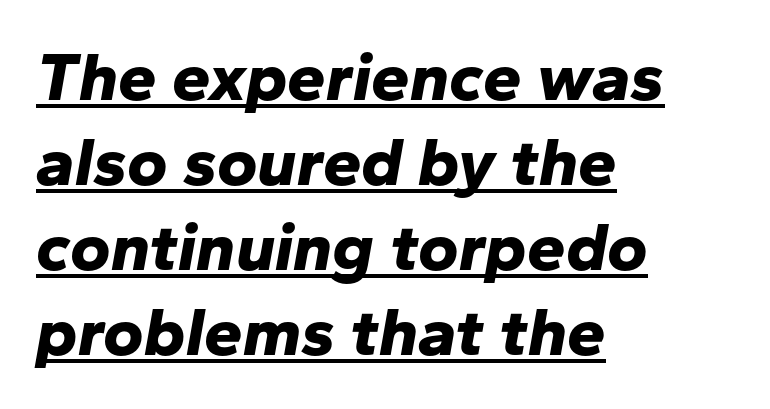
The image shows 69 px bold type, italic (leaning right); set left-aligned, line spacing 1.23x, normal letter spacing, underlined; low stroke contrast and a medium x-height.
